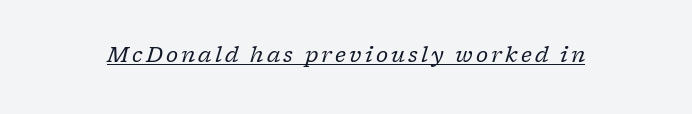
The image shows 21 px text type, italic (leaning right); set underlined.
